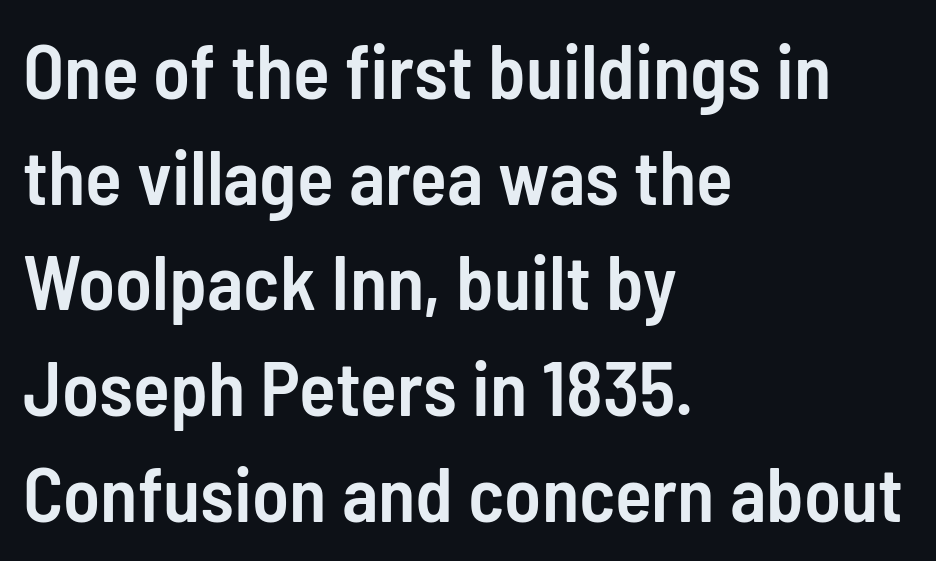
No italicization has been applied; the sample stays upright. Evenly set lines give the paragraph a standard silhouette. Decoration check: the copy has no underline. Semibold letterforms, between regular and bold.
